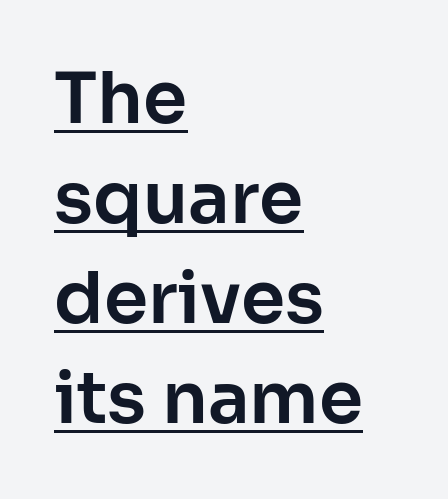
The image shows 71 px sans-serif type, upright; set left-aligned, normal line spacing (1.41x), normal letter spacing, underlined; low stroke contrast and a medium x-height.
